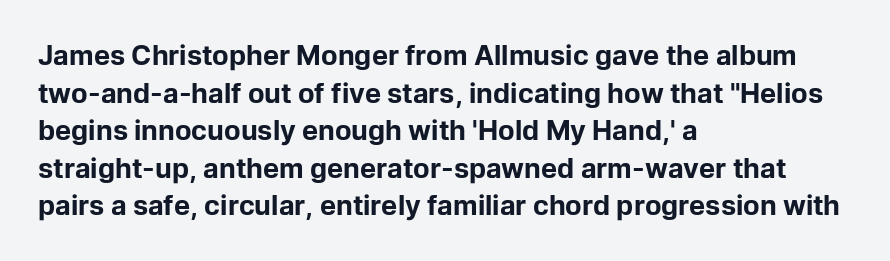
{"italic": "no", "bold": "yes", "underline": "no", "align": "left", "line_spacing": "normal", "line_spacing_ratio": 1.39, "letter_spacing": "normal", "letter_spacing_em": 0.0, "glyph_px": 27}
